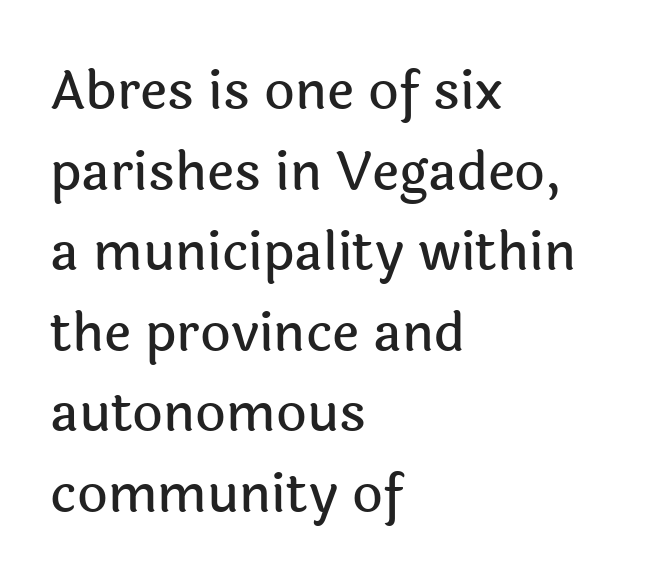
The image shows 53 px sans-serif type, upright; set left-aligned, normal line spacing (1.52x), normal letter spacing, not underlined; a medium x-height.
